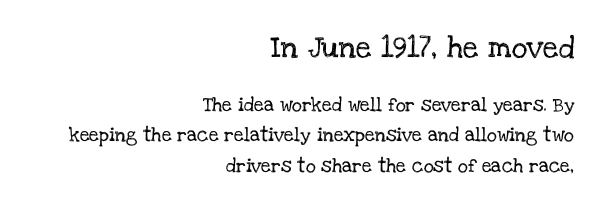
The image shows 22 px text type, upright; set right-aligned, loose line spacing (2.16x), normal letter spacing, not underlined; the first (top) block is 1.57x larger.
